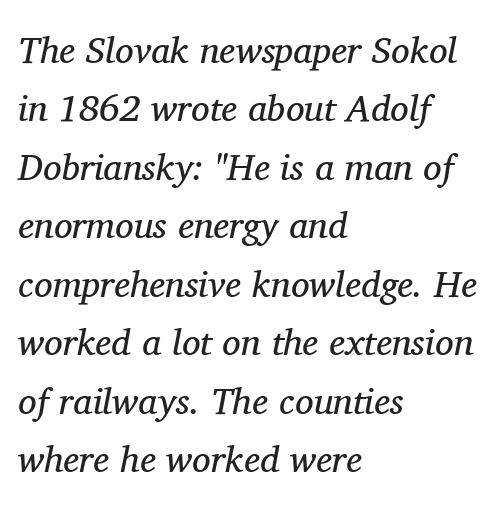
Q: Is the text bold? A: No.
Q: Is the text italic (slanted)? A: Yes, it leans right by about 11 degrees.
Q: Is the typeface a serif or a sans-serif typeface? A: Serif.
Q: Is the text underlined? A: No.
Q: How is the paragraph aligned? A: Left-aligned.
Q: Is the spacing between letters normal or unusually wide? A: Normal.
Q: Is the spacing between lines tight, normal or loose? A: Normal.
Q: Width (condensed, normal, or wide)? A: Normal.
Q: Stroke contrast? A: Medium.
Q: x-height? A: Medium.
Q: Monospaced? A: No.
